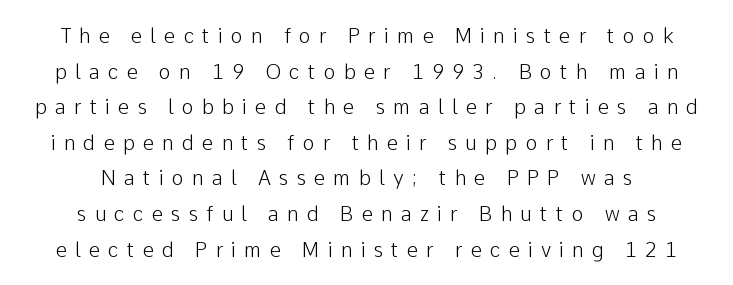
{"italic": "no", "bold": "no", "underline": "no", "align": "center", "line_spacing_ratio": 1.78, "letter_spacing": "wide", "letter_spacing_em": 0.41, "glyph_px": 20}
